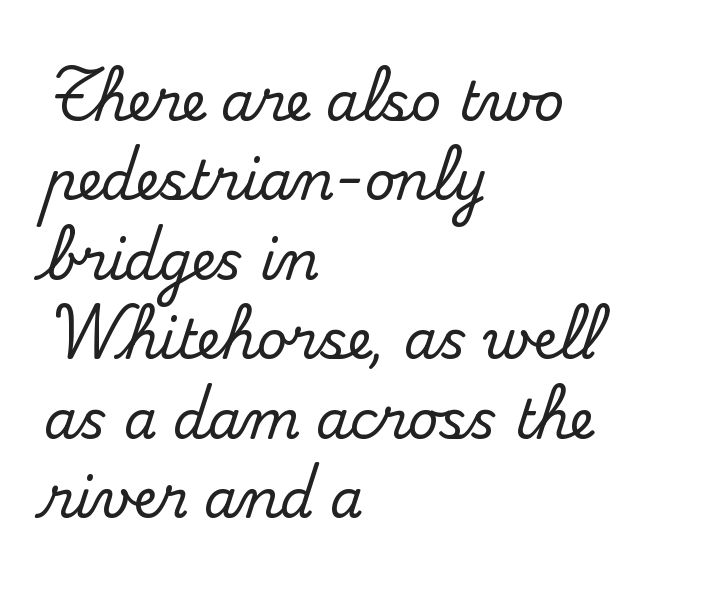
Baseline-to-baseline distance is the conventional proportion of letter height. Alignment: flush left. Has an underline been added? It has not. Does extra space separate the letters? No, they use regular spacing.
